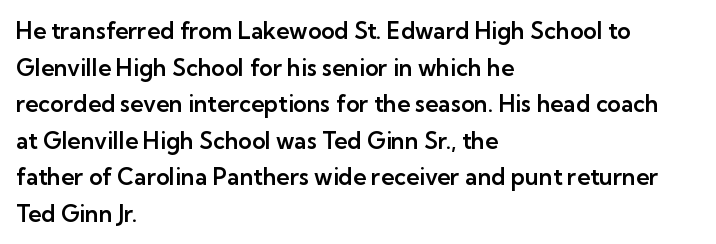
{"italic": "no", "underline": "no", "align": "left", "line_spacing": "normal", "line_spacing_ratio": 1.59, "letter_spacing": "normal", "letter_spacing_em": 0.0, "glyph_px": 23}
